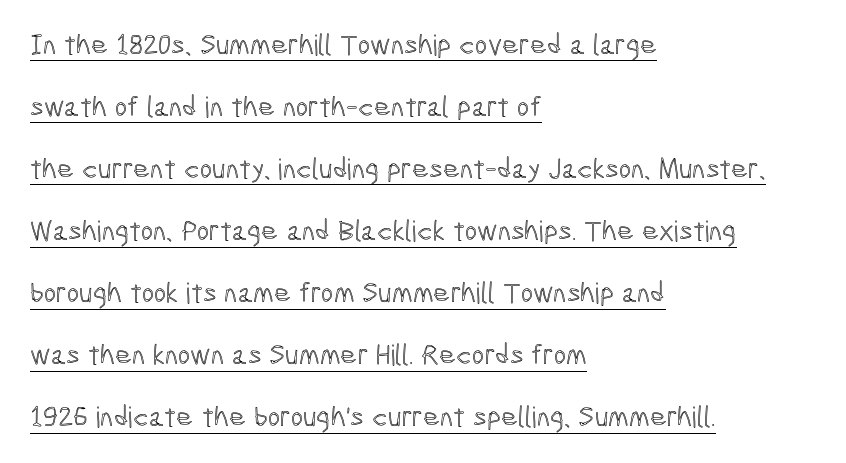
The image shows 29 px condensed type, upright; set left-aligned, loose line spacing (2.14x), normal letter spacing, underlined; a medium x-height.
